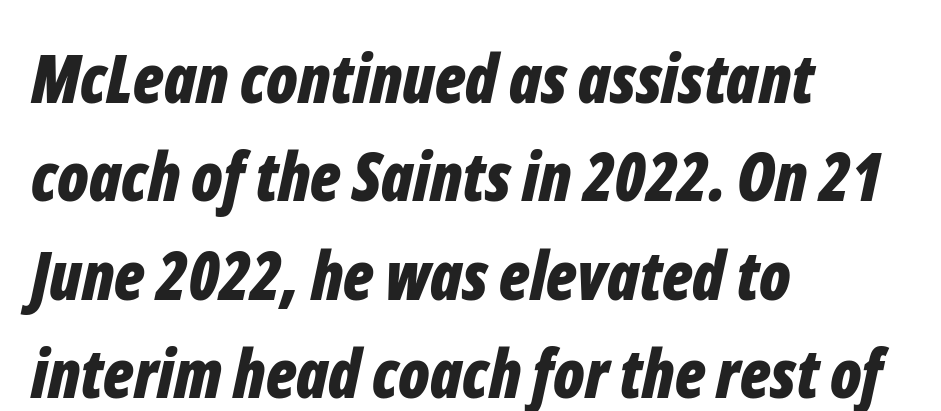
The image shows 67 px bold, condensed type, italic (leaning right); set left-aligned, normal line spacing (1.47x), normal letter spacing, not underlined; low stroke contrast and a medium x-height.
